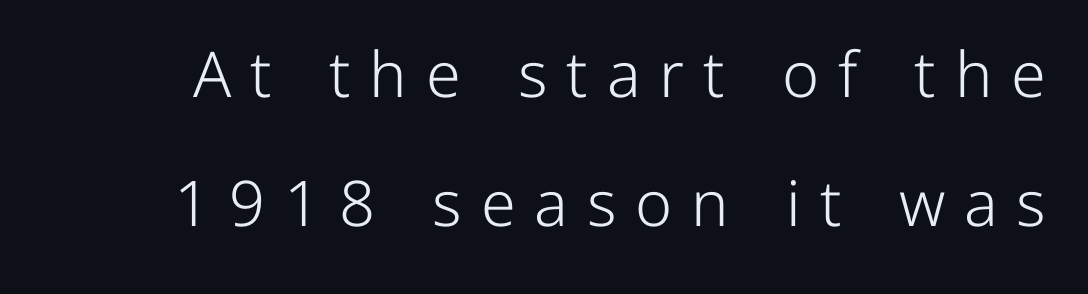
{"serif": "no", "italic": "no", "bold": "no", "weight": "light", "width": "normal", "stroke_contrast": "low", "x_height": "medium", "monospaced": "no", "underline": "no", "line_spacing": "loose", "line_spacing_ratio": 2.05, "letter_spacing": "wide", "letter_spacing_em": 0.3, "glyph_px": 63}
